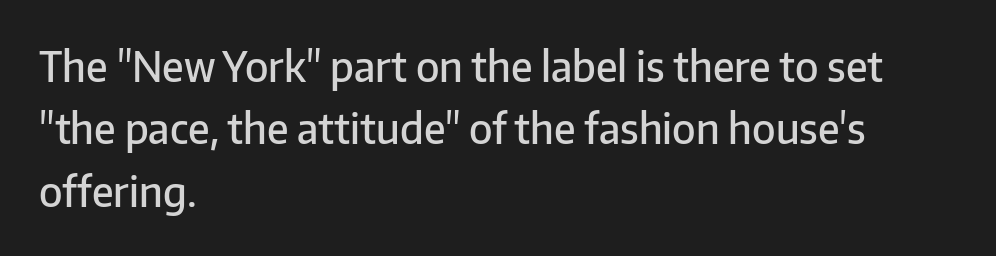
The passage shown is typeset with a sans-serif family. Posture: vertical. Observe the ordinary spacing: letters are neighbours, not strangers. Where is the straight margin? On the left.
